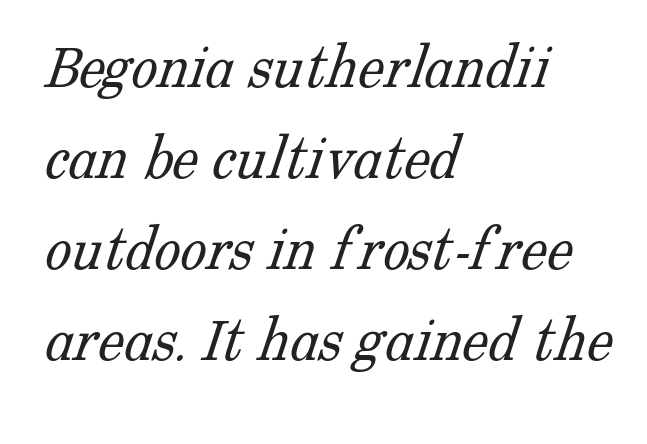
{"serif": "yes", "bold": "no", "weight": "light", "width": "normal", "stroke_contrast": "low", "x_height": "medium", "monospaced": "no", "underline": "no", "align": "left", "line_spacing": "normal", "line_spacing_ratio": 1.38, "letter_spacing": "normal", "letter_spacing_em": 0.0, "glyph_px": 66}
